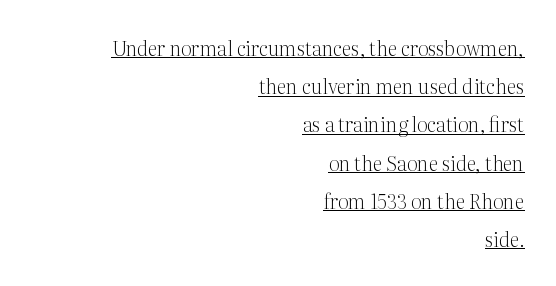
This is underlined copy, the kind a proofreader might mark for attention. Horizontal bands of white between lines are thick stripes. Nope, not italic — everything's standing straight. Vertical stems look standard width or narrower in stroke. Leftover space on each line is placed entirely before the opening word.
